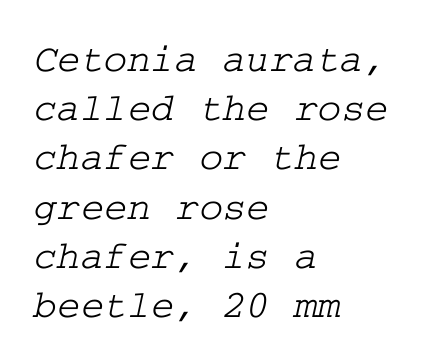
These lines are set flush left with a ragged right edge. Unmarked baselines from the first word to the last. Default kerning and tracking; the words read as compact shapes. Regarding serifs, this sample has them.
